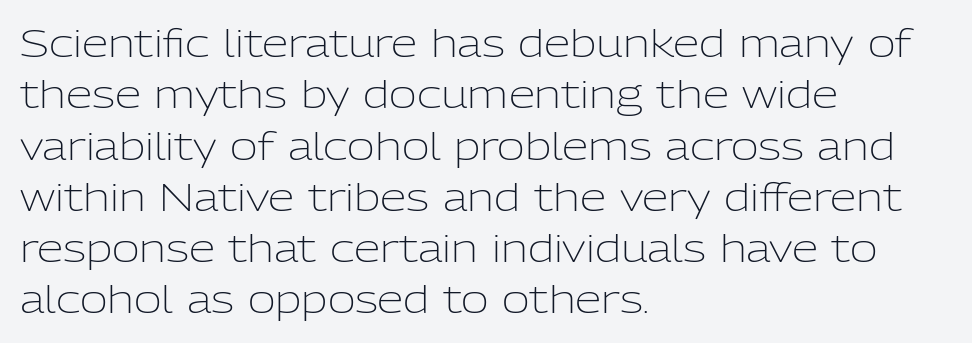
Examine the stroke ends and you'll find no serifs. The typography opts for an upright posture over an oblique one. Stroke mass is kept to a normal reading level or below. Plain, unruled lines of type.
